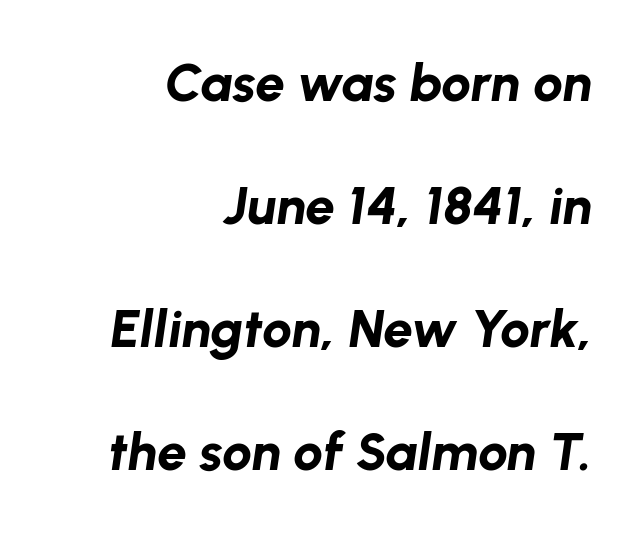
{"italic": "yes", "lean": "right", "slant_degrees": 8, "bold": "yes", "weight": "bold", "width": "normal", "stroke_contrast": "low", "x_height": "medium", "monospaced": "no", "underline": "no", "align": "right", "line_spacing": "loose", "line_spacing_ratio": 2.32, "letter_spacing": "normal", "letter_spacing_em": 0.0, "glyph_px": 53}
